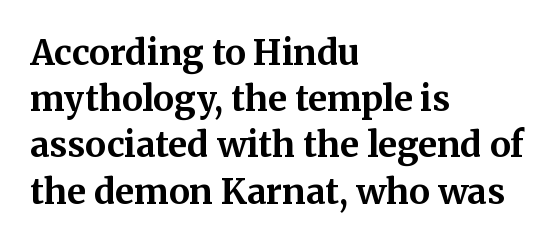
The image shows 35 px bold serif type, upright; set left-aligned, normal line spacing (1.32x), normal letter spacing, not underlined; medium stroke contrast and a medium x-height.
